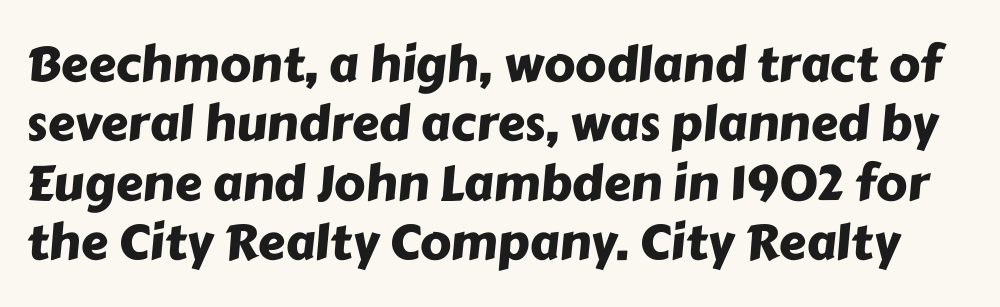
Quick note: underline off. Letterform terminals end flat and unadorned throughout the passage. The passage shown is typed in a proportional face where columns would drift. Honestly, the letter spacing is just normal — you wouldn't notice it.
